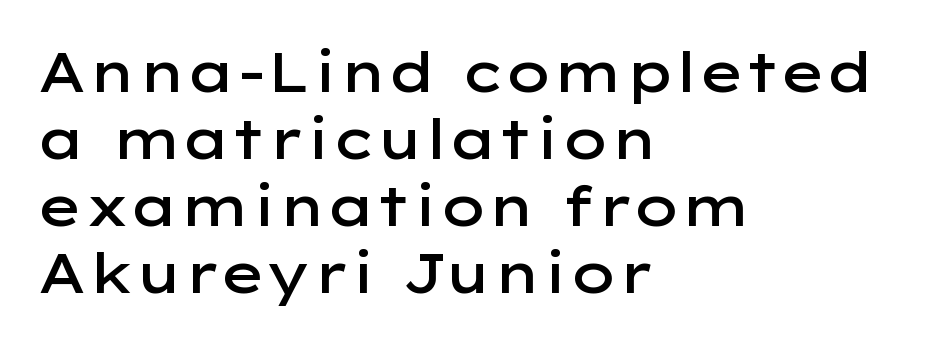
Q: Is the text bold? A: Semi-bold.
Q: Is the text italic (slanted)? A: No, it is upright.
Q: Is the typeface a serif or a sans-serif typeface? A: Sans-serif.
Q: Is the text underlined? A: No.
Q: How is the paragraph aligned? A: Left-aligned.
Q: Is the spacing between letters normal or unusually wide? A: Normal.
Q: Width (condensed, normal, or wide)? A: Wide.
Q: Stroke contrast? A: Low.
Q: x-height? A: Medium.
Q: Monospaced? A: No.
